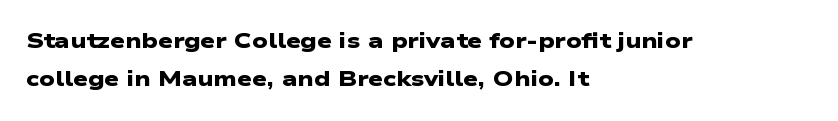
The image shows 21 px bold type; set left-aligned, line spacing 1.81x, normal letter spacing, not underlined.
